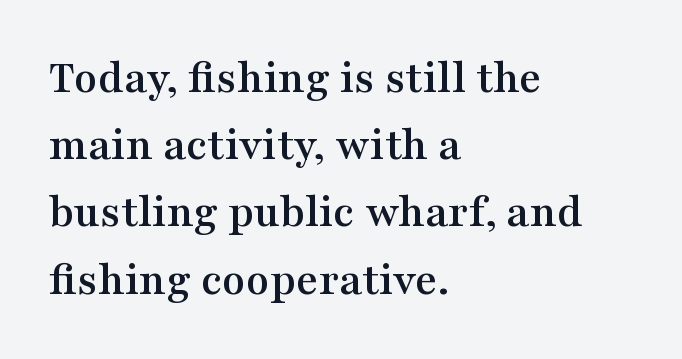
The image shows 48 px wide serif type, upright; set left-aligned, normal line spacing (1.4x), normal letter spacing, not underlined; medium stroke contrast and a medium x-height.
